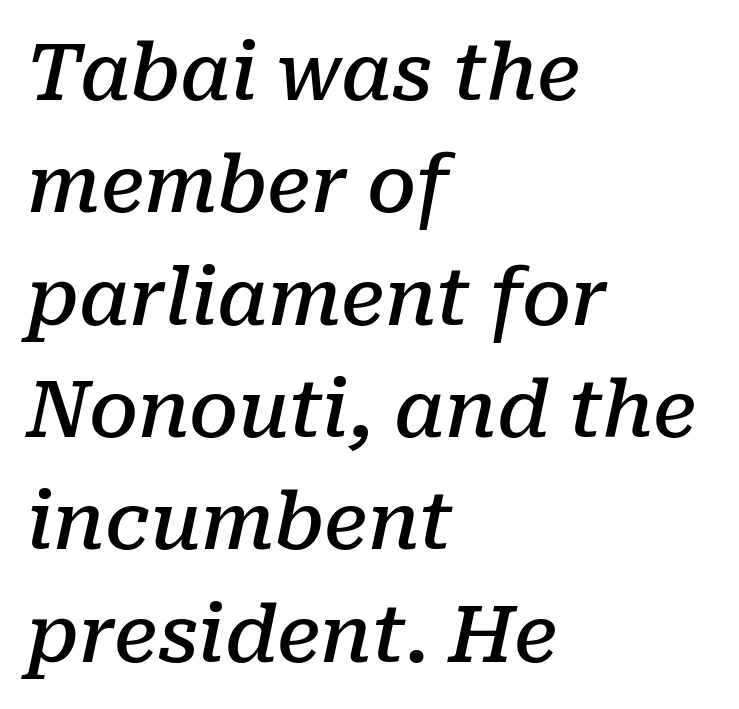
The image shows 78 px semibold serif type, italic (leaning right); set left-aligned, normal line spacing (1.44x), normal letter spacing, not underlined; low stroke contrast and a medium x-height.
